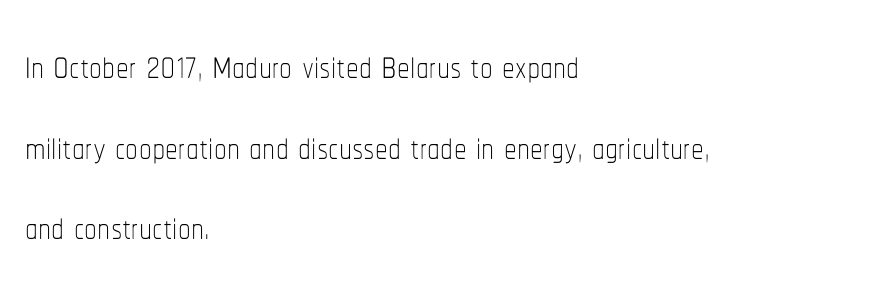
Q: Is the text bold? A: No.
Q: Is the text italic (slanted)? A: No, it is upright.
Q: Is the text underlined? A: No.
Q: How is the paragraph aligned? A: Left-aligned.
Q: Is the spacing between letters normal or unusually wide? A: Normal.
Q: Is the spacing between lines tight, normal or loose? A: Normal.
Q: Width (condensed, normal, or wide)? A: Condensed.
Q: Stroke contrast? A: Low.
Q: x-height? A: Medium.
Q: Monospaced? A: No.
